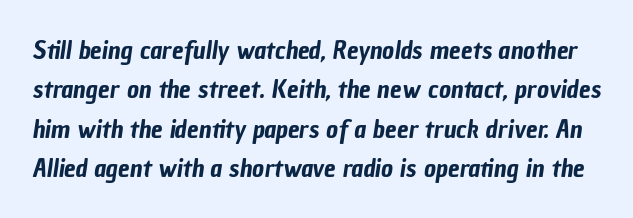
Q: Is the text underlined? A: No.
Q: Is the spacing between letters normal or unusually wide? A: Normal.
Q: Is the spacing between lines tight, normal or loose? A: Normal.
